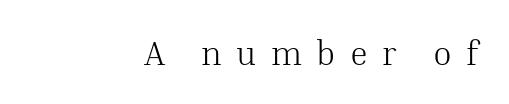
{"serif": "yes", "italic": "no", "bold": "no", "weight": "light", "width": "normal", "stroke_contrast": "medium", "x_height": "medium", "monospaced": "no", "underline": "no", "align": "right", "letter_spacing": "wide", "letter_spacing_em": 0.42, "glyph_px": 34}
